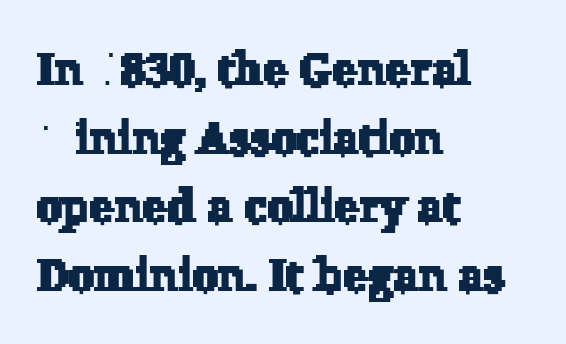
The image shows 46 px serif type; set left-aligned, normal line spacing (1.49x), normal letter spacing, not underlined; low stroke contrast and a medium x-height.
